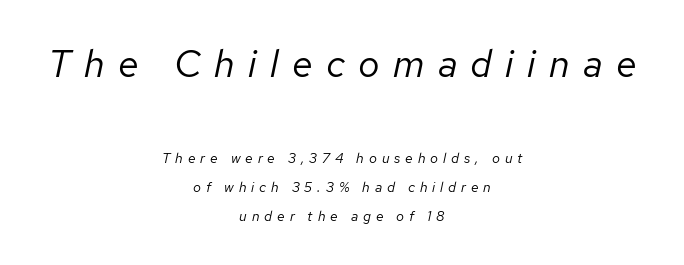
The vertical gap from one line to the next is large. One-word summary of the alignment: center. Letters rest on an invisible, unmarked baseline. A typesetter would call this proportional, since set widths differ per character. Yep, that's italic — everything's leaning.
